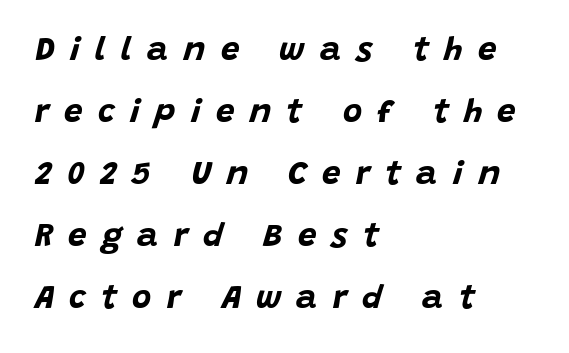
How heavy is the stroke? Heavy — this is a bold. Beneath every word, the page is bare. The passage shown leans; its letterforms are oblique. You could not count columns in this text — the font is proportionally spaced.
